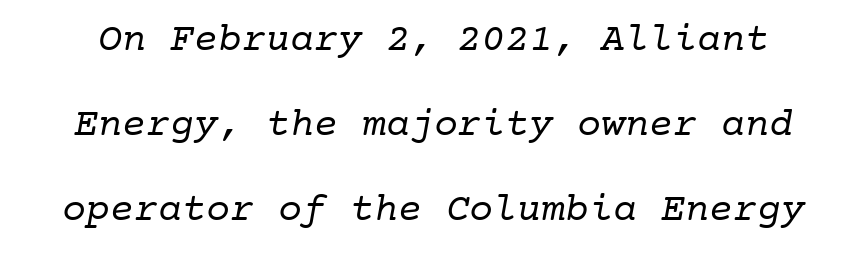
Decoration check: the copy has no underline. This sample has the even, mechanical cadence of fixed-width lettering. This sample uses a serif face. Stroke mass is kept to a normal reading level or below.
